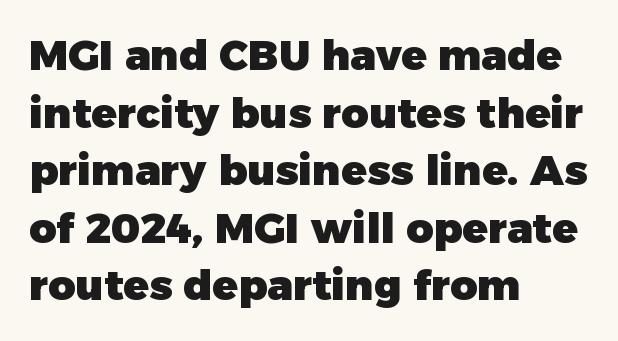
Q: Is the text bold? A: Yes.
Q: Is the text italic (slanted)? A: No, it is upright.
Q: Is the typeface a serif or a sans-serif typeface? A: Sans-serif.
Q: Is the text underlined? A: No.
Q: How is the paragraph aligned? A: Left-aligned.
Q: Is the spacing between letters normal or unusually wide? A: Normal.
Q: Is the spacing between lines tight, normal or loose? A: Normal.
Q: Width (condensed, normal, or wide)? A: Normal.
Q: Stroke contrast? A: Low.
Q: x-height? A: Medium.
Q: Monospaced? A: No.
